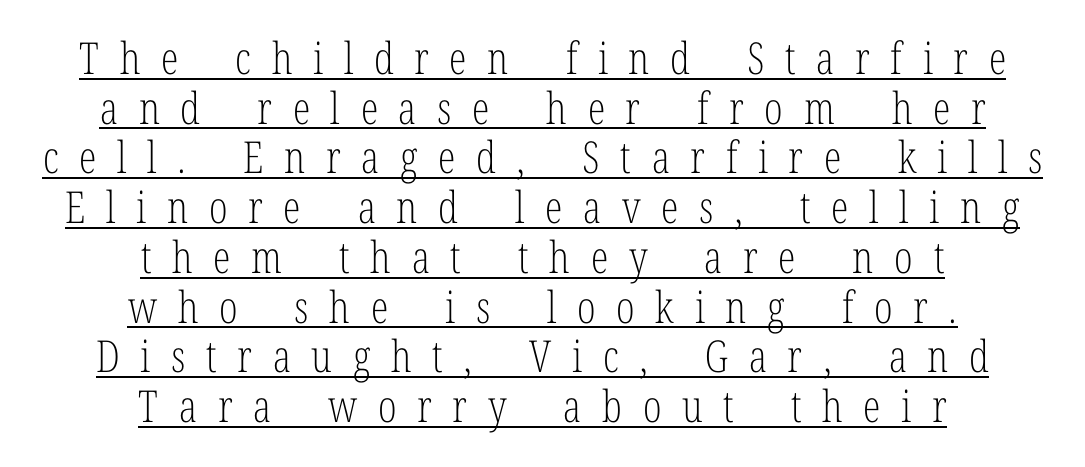
The image shows 44 px light, condensed serif type, upright; set centered, tight line spacing (1.13x), unusually wide letter spacing (+0.47 em), underlined; low stroke contrast and a medium x-height.
